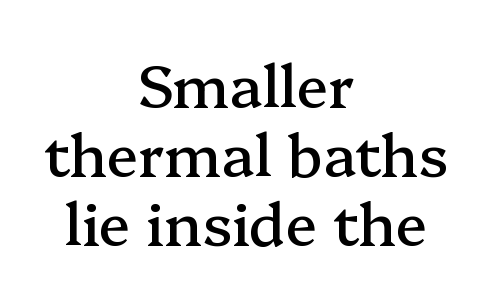
Q: Is the text italic (slanted)? A: No, it is upright.
Q: Is the typeface a serif or a sans-serif typeface? A: Serif.
Q: Is the text underlined? A: No.
Q: How is the paragraph aligned? A: Centered.
Q: Is the spacing between letters normal or unusually wide? A: Normal.
Q: Width (condensed, normal, or wide)? A: Normal.
Q: Stroke contrast? A: Medium.
Q: x-height? A: Medium.
Q: Monospaced? A: No.
